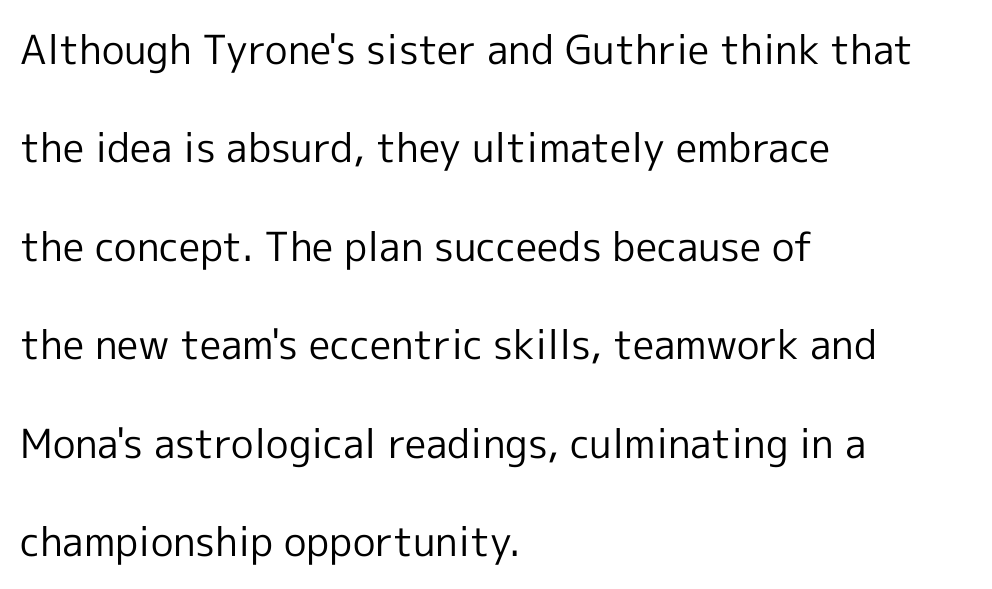
{"serif": "no", "italic": "no", "bold": "no", "weight": "regular", "width": "normal", "x_height": "medium", "monospaced": "no", "underline": "no", "align": "left", "line_spacing": "loose", "line_spacing_ratio": 2.46, "letter_spacing": "normal", "letter_spacing_em": 0.0, "glyph_px": 40}
